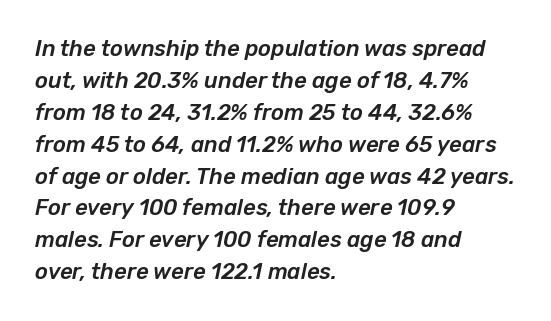
The rag falls on the right side of this text block. Notice how the stems are inclined rather than vertical — that's the hallmark of italics. Honestly, the letter spacing is just normal — you wouldn't notice it. Line spacing here is normal.
